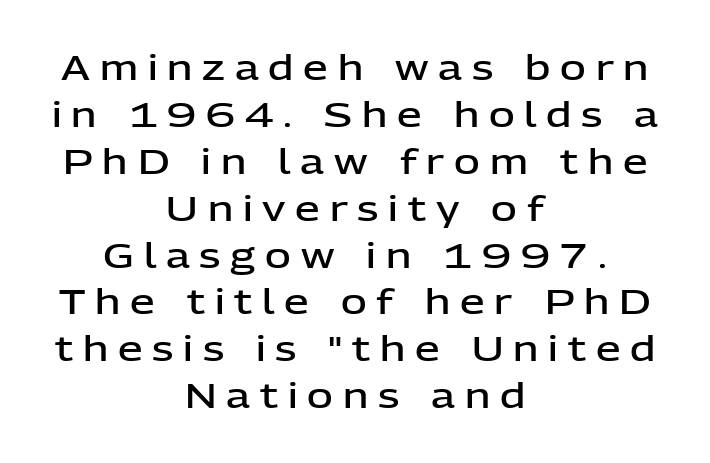
The font family rendered here belongs to the sans-serif group. A typesetter would call this leading conventional body-copy spacing. Honestly, the letter spacing is so wide it's the main thing you notice. Descender tails drop into unmarked territory. The compositor balanced each line on the midline.
